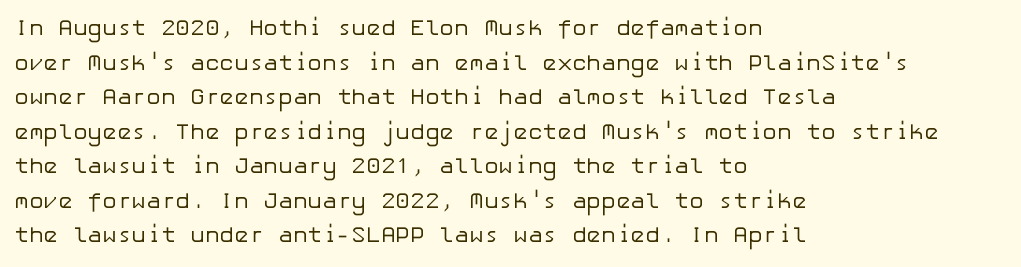
The image shows 22 px text type, upright; set left-aligned, normal line spacing (1.57x), normal letter spacing, not underlined.
